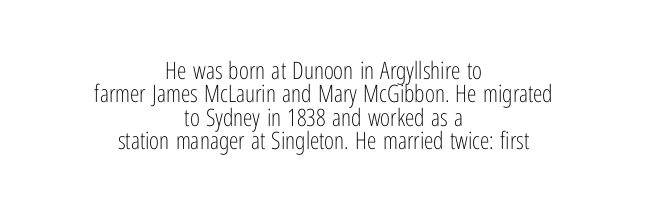
What stands out about the letter spacing? Nothing — it is the standard amount. Compared with a flush-left layout, this one balances lines on the center instead. Does the lettering tilt? It doesn't — this is upright. Horizontal bands of white between lines are thin slivers.
